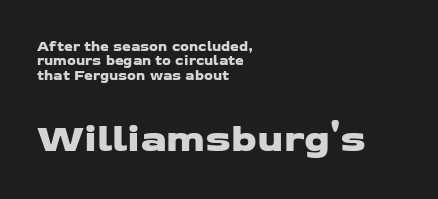
The image shows 40 px wide sans-serif type; set left-aligned, tight line spacing (1.03x), normal letter spacing, not underlined; the second (bottom) block is 2.86x larger; low stroke contrast and a medium x-height.
